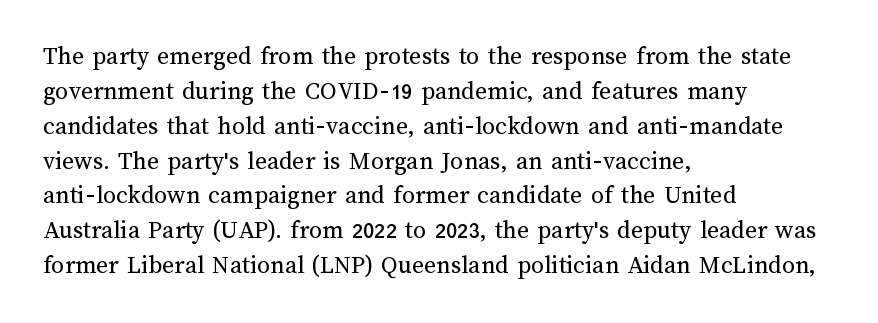
The image shows 26 px text type, upright; set left-aligned, normal line spacing (1.34x), normal letter spacing, not underlined.
